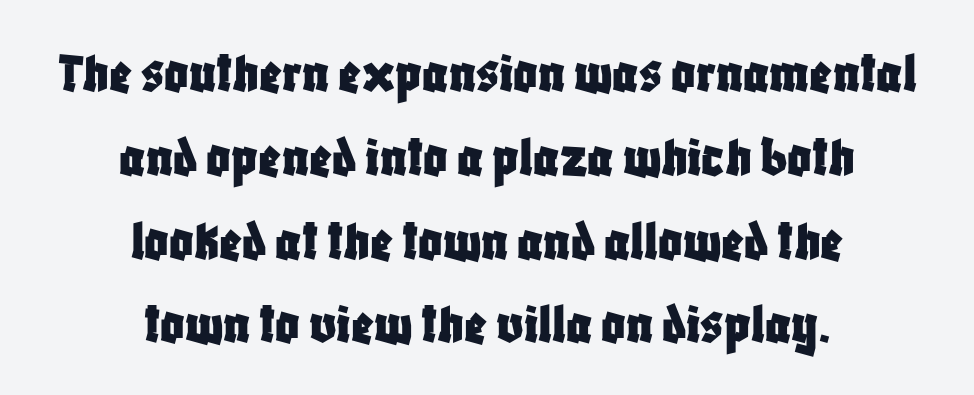
Each new line begins a customary step beneath the previous one. Each row of text sits above clean, open space. This sample uses an upright cut, with every glyph sitting square on the baseline. Character widths vary here, with narrow letters taking less room than wide ones. The designer went with a sans here, leaving each stem footless.
